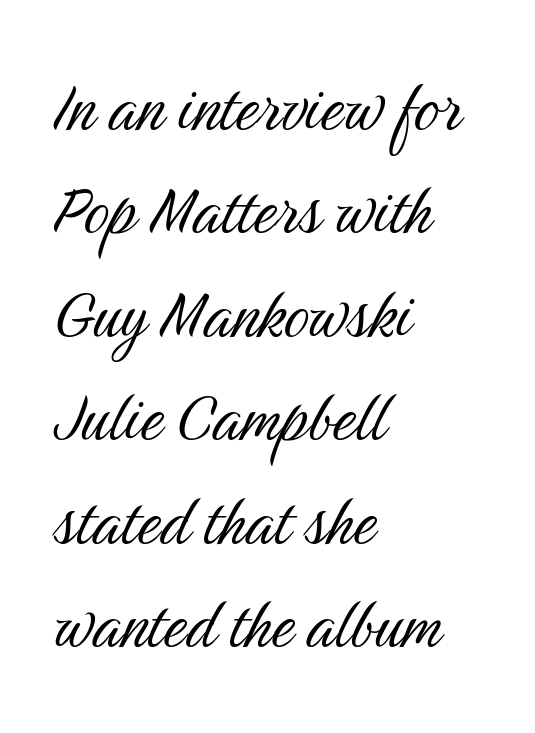
Q: Is the text bold? A: No.
Q: Is the text italic (slanted)? A: Yes.
Q: Is the typeface a serif or a sans-serif typeface? A: Sans-serif.
Q: Is the text underlined? A: No.
Q: How is the paragraph aligned? A: Left-aligned.
Q: Is the spacing between letters normal or unusually wide? A: Normal.
Q: Is the spacing between lines tight, normal or loose? A: Normal.
Q: Width (condensed, normal, or wide)? A: Condensed.
Q: Stroke contrast? A: Medium.
Q: x-height? A: Medium.
Q: Monospaced? A: No.
